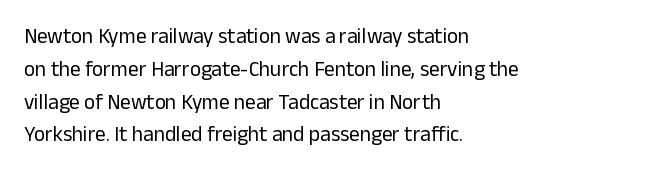
Upright lettering throughout. The rows are spaced the way most documents space them. These lines stack with their left ends in a neat column. The space beneath each line is pristine and unruled. This sample uses plain, unmodified letter spacing. Stem width sits at or under what a default text font uses.
